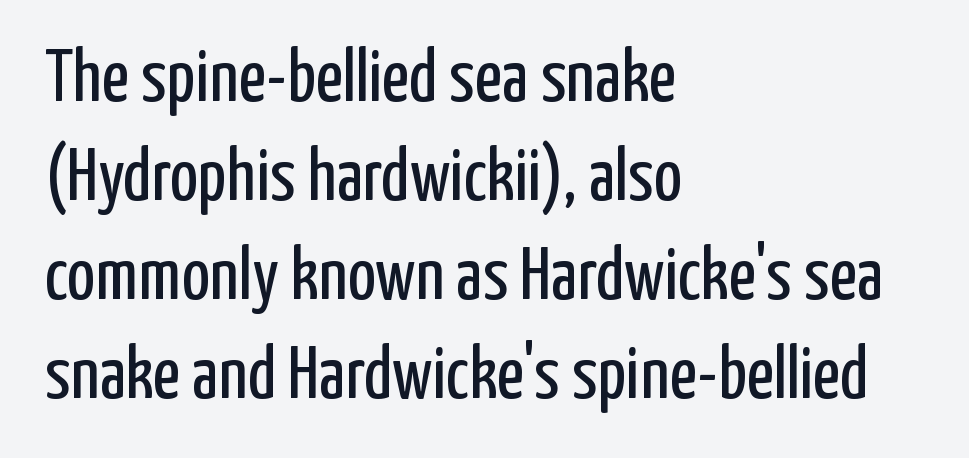
{"serif": "no", "italic": "no", "bold": "no", "weight": "regular", "width": "condensed", "stroke_contrast": "low", "x_height": "medium", "monospaced": "no", "underline": "no", "align": "left", "line_spacing": "normal", "line_spacing_ratio": 1.32, "letter_spacing": "normal", "letter_spacing_em": 0.0, "glyph_px": 75}
